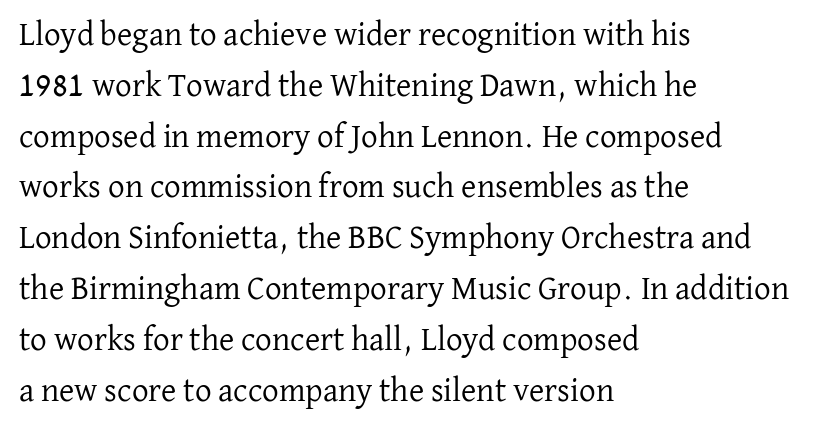
{"serif": "yes", "italic": "no", "bold": "no", "weight": "regular", "width": "normal", "stroke_contrast": "low", "x_height": "medium", "monospaced": "no", "underline": "no", "align": "left", "line_spacing": "normal", "line_spacing_ratio": 1.54, "letter_spacing": "normal", "letter_spacing_em": 0.0, "glyph_px": 33}
